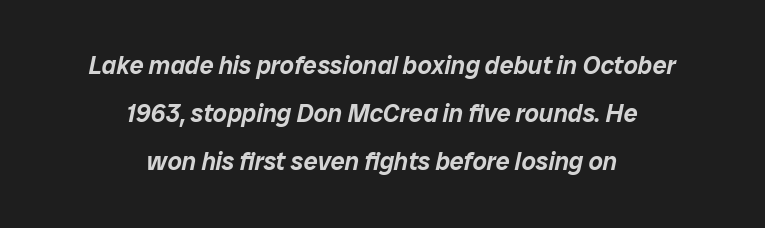
Q: Is the text italic (slanted)? A: Yes, it leans right by about 12 degrees.
Q: Is the text underlined? A: No.
Q: How is the paragraph aligned? A: Centered.
Q: Is the spacing between letters normal or unusually wide? A: Normal.
Q: Is the spacing between lines tight, normal or loose? A: Loose.
